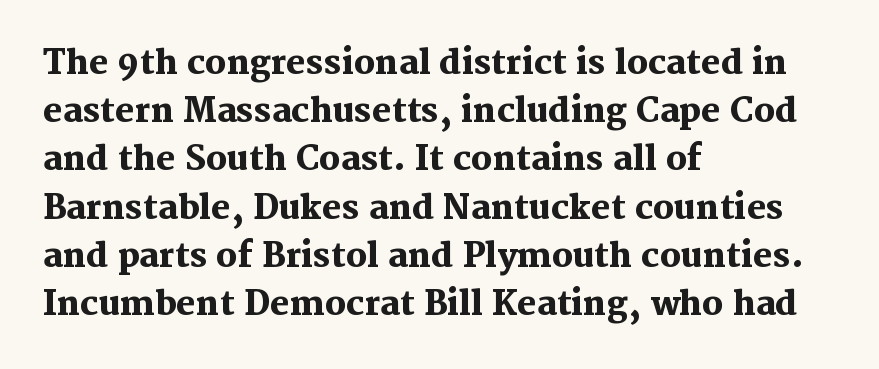
Q: Is the text bold? A: Yes.
Q: Is the text italic (slanted)? A: No, it is upright.
Q: Is the typeface a serif or a sans-serif typeface? A: Serif.
Q: Is the text underlined? A: No.
Q: How is the paragraph aligned? A: Left-aligned.
Q: Is the spacing between letters normal or unusually wide? A: Normal.
Q: Is the spacing between lines tight, normal or loose? A: Normal.
Q: Width (condensed, normal, or wide)? A: Normal.
Q: Stroke contrast? A: Medium.
Q: x-height? A: Medium.
Q: Monospaced? A: No.
